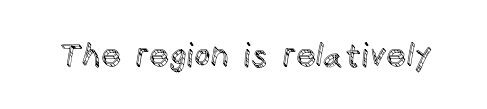
Here the designer chose a conventional face with non-uniform glyph widths. Default kerning and tracking; the words read as compact shapes. The string is rendered with underlining switched off.
